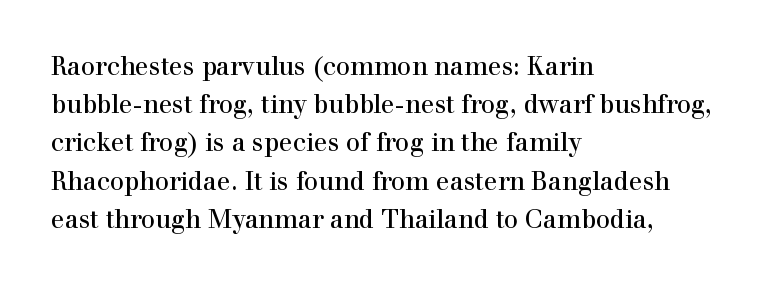
Q: Is the text italic (slanted)? A: No, it is upright.
Q: Is the text underlined? A: No.
Q: How is the paragraph aligned? A: Left-aligned.
Q: Is the spacing between letters normal or unusually wide? A: Normal.
Q: Is the spacing between lines tight, normal or loose? A: Normal.
